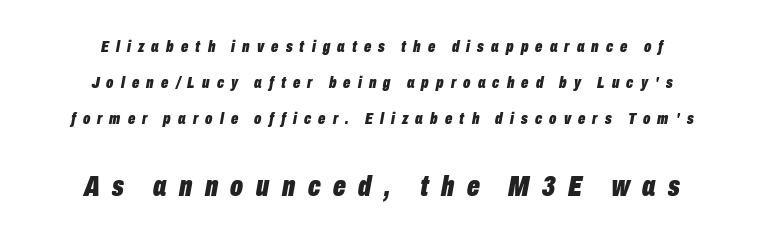
The image shows 30 px bold, condensed type, italic (leaning right); set centered, loose line spacing (2.12x), unusually wide letter spacing (+0.42 em), not underlined; the second (bottom) block is 1.76x larger; low stroke contrast and a medium x-height.
